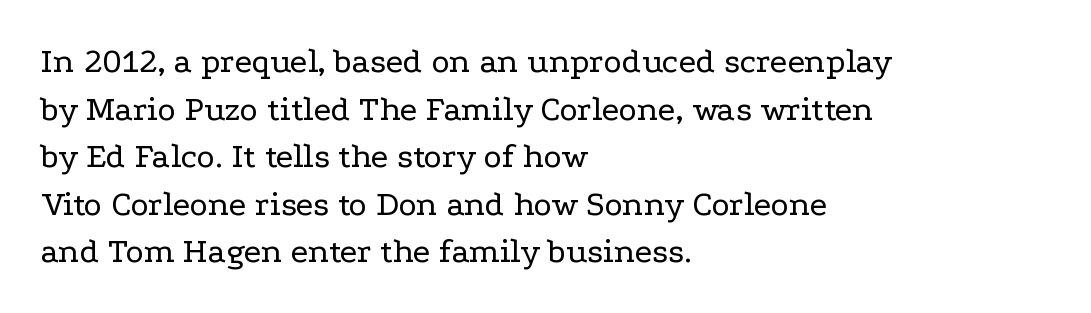
Q: Is the text bold? A: No.
Q: Is the text italic (slanted)? A: No, it is upright.
Q: Is the typeface a serif or a sans-serif typeface? A: Serif.
Q: Is the text underlined? A: No.
Q: How is the paragraph aligned? A: Left-aligned.
Q: Is the spacing between letters normal or unusually wide? A: Normal.
Q: Is the spacing between lines tight, normal or loose? A: Normal.
Q: Width (condensed, normal, or wide)? A: Wide.
Q: Stroke contrast? A: Low.
Q: x-height? A: Medium.
Q: Monospaced? A: No.
